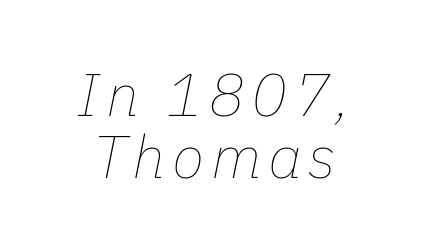
{"italic": "yes", "lean": "right", "slant_degrees": 11, "bold": "no", "weight": "thin", "width": "normal", "stroke_contrast": "low", "x_height": "medium", "monospaced": "no", "underline": "no", "line_spacing": "tight", "line_spacing_ratio": 1.04, "glyph_px": 60}
